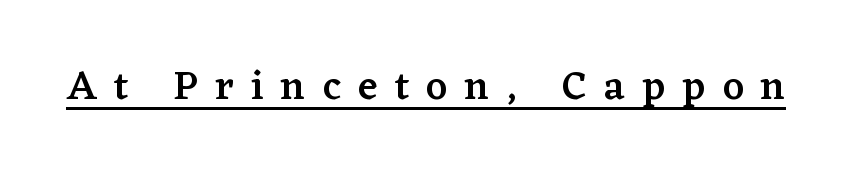
Serifs: yes, visible at the terminals of the letterforms. A somewhat darkened texture: the type is semibold rather than bold. The typography opts for an upright posture over an oblique one. Looks like regular typesetting: each glyph gets only the width it needs.
